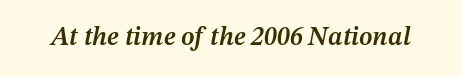
As a designer I'd log this as weight 600, semibold. The letters are slanted; this is an italic face. A clean baseline with only descenders dipping below it. A typesetter would call this zero additional tracking.
